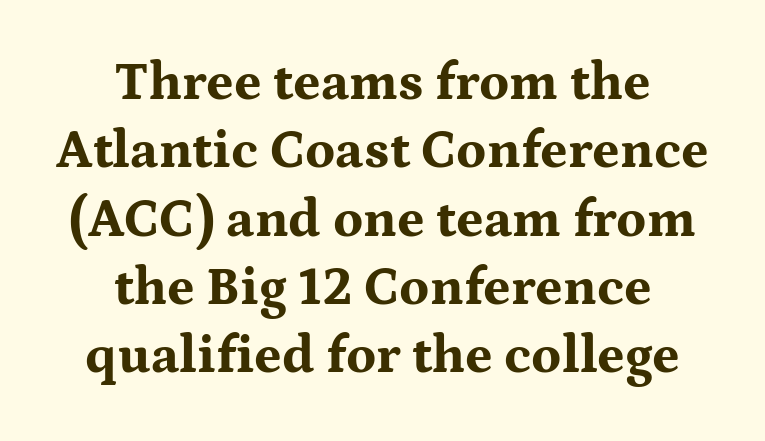
The words here are not underlined. Students, this is bold: see how much ink each stroke carries. Spacing verdict: proportional, widths tailored to each character. The rendering positions every line midway between the sides. Here the glyphs are tracked normally, forming tight word shapes.
